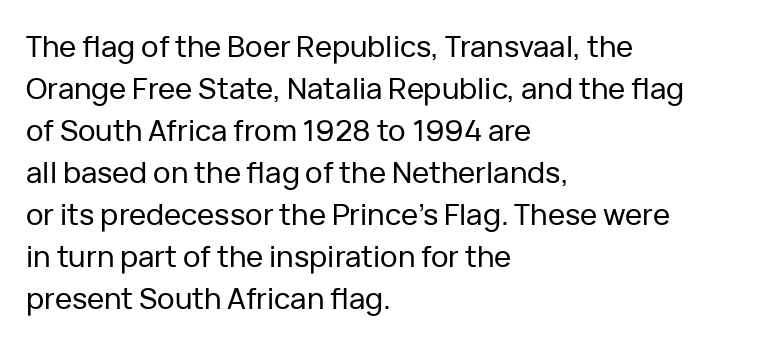
Q: Is the text italic (slanted)? A: No, it is upright.
Q: Is the typeface a serif or a sans-serif typeface? A: Sans-serif.
Q: Is the text underlined? A: No.
Q: How is the paragraph aligned? A: Left-aligned.
Q: Is the spacing between letters normal or unusually wide? A: Normal.
Q: Is the spacing between lines tight, normal or loose? A: Normal.
Q: Width (condensed, normal, or wide)? A: Normal.
Q: Stroke contrast? A: Low.
Q: x-height? A: Medium.
Q: Monospaced? A: No.
